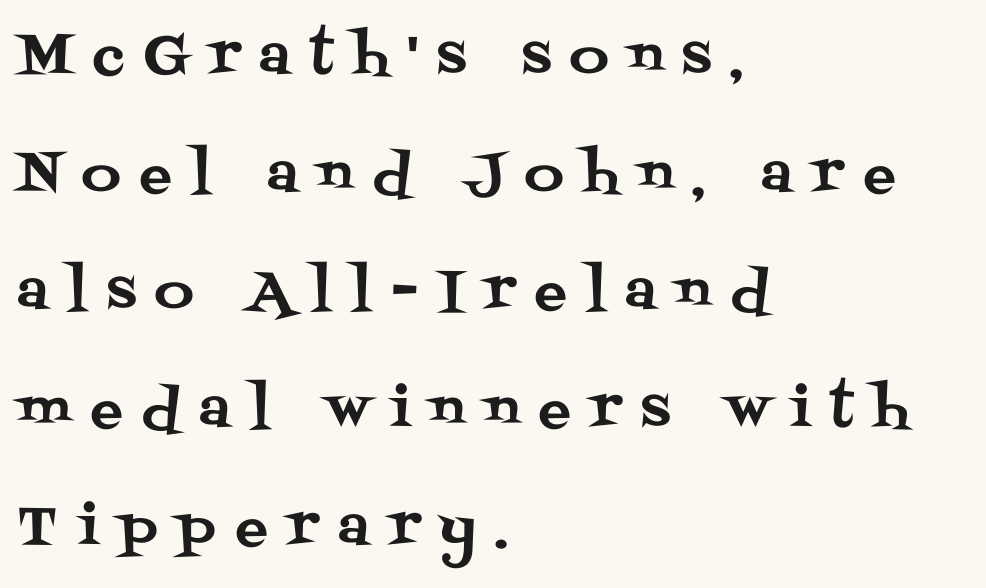
Q: Is the text italic (slanted)? A: No, it is upright.
Q: Is the typeface a serif or a sans-serif typeface? A: Serif.
Q: Is the text underlined? A: No.
Q: How is the paragraph aligned? A: Left-aligned.
Q: Is the spacing between letters normal or unusually wide? A: Unusually wide.
Q: Is the spacing between lines tight, normal or loose? A: Loose.
Q: Width (condensed, normal, or wide)? A: Normal.
Q: Stroke contrast? A: Medium.
Q: x-height? A: Large.
Q: Monospaced? A: No.
